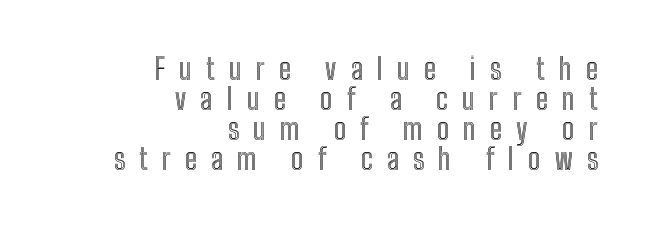
The image shows 30 px condensed type, upright; set right-aligned, tight line spacing (1.0x), unusually wide letter spacing (+0.47 em), not underlined; a medium x-height.
